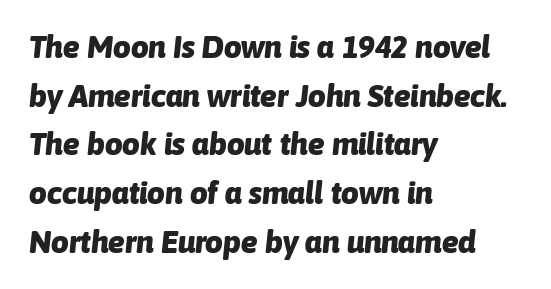
In terms of posture, this sample is oblique. A typesetter would call this proportional, since set widths differ per character. This rendering uses left alignment, leaving the right contour irregular. Short note: letters normally spaced.
